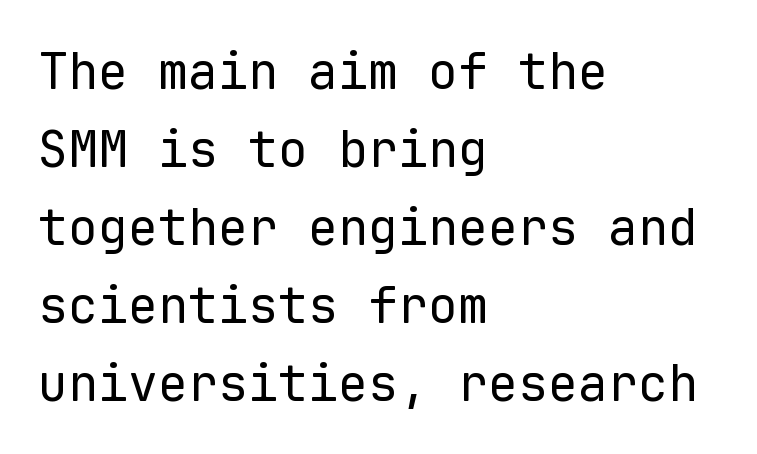
Q: Is the text bold? A: No.
Q: Is the text italic (slanted)? A: No, it is upright.
Q: Is the typeface a serif or a sans-serif typeface? A: Sans-serif.
Q: Is the text underlined? A: No.
Q: How is the paragraph aligned? A: Left-aligned.
Q: Is the spacing between letters normal or unusually wide? A: Normal.
Q: Is the spacing between lines tight, normal or loose? A: Normal.
Q: Width (condensed, normal, or wide)? A: Normal.
Q: Stroke contrast? A: Low.
Q: x-height? A: Medium.
Q: Monospaced? A: Yes.
